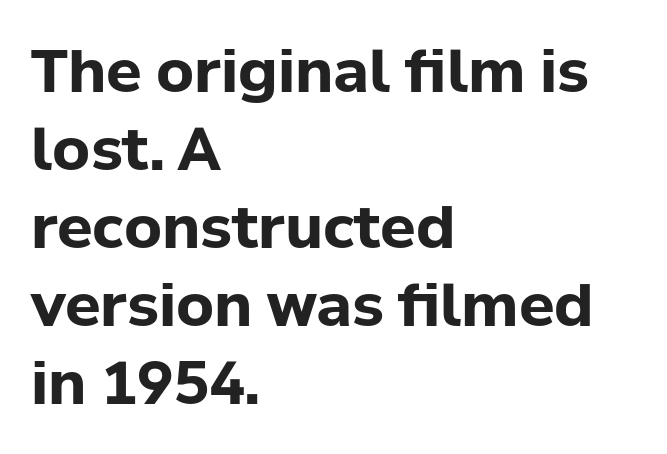
{"serif": "no", "italic": "no", "bold": "yes", "weight": "bold", "width": "normal", "stroke_contrast": "low", "x_height": "medium", "monospaced": "no", "underline": "no", "align": "left", "line_spacing": "normal", "line_spacing_ratio": 1.32, "letter_spacing": "normal", "letter_spacing_em": 0.0, "glyph_px": 59}
